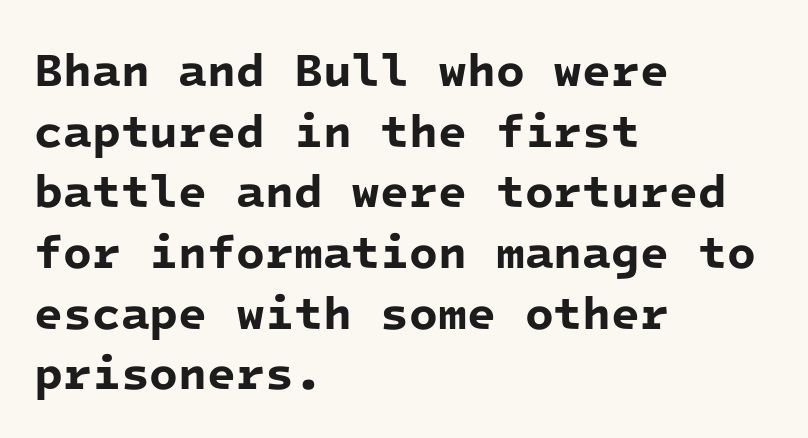
The image shows 47 px bold sans-serif type, monospaced; set left-aligned, normal line spacing (1.29x), normal letter spacing, not underlined; low stroke contrast and a medium x-height.
